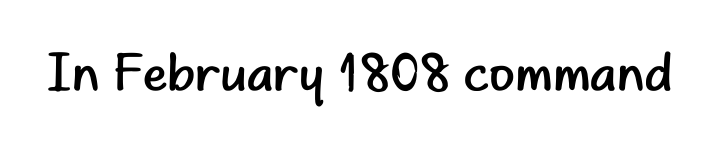
This rendering employs a face without finishing strokes, i.e., a sans-serif. The gaps between neighbouring characters are ordinary and unremarkable. Has an underline been added? It has not. Is this a heavy cut? Hardly; it is regular or lighter. Unlike italic type, these characters show no tilt at all.
